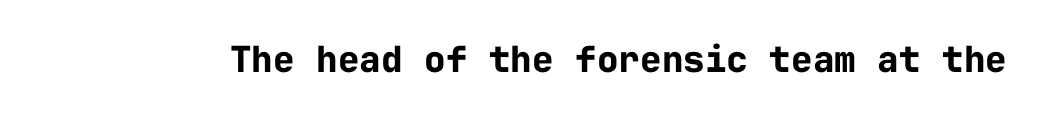
The image shows 36 px bold sans-serif type, upright, monospaced; set normal letter spacing, not underlined; low stroke contrast and a medium x-height.
